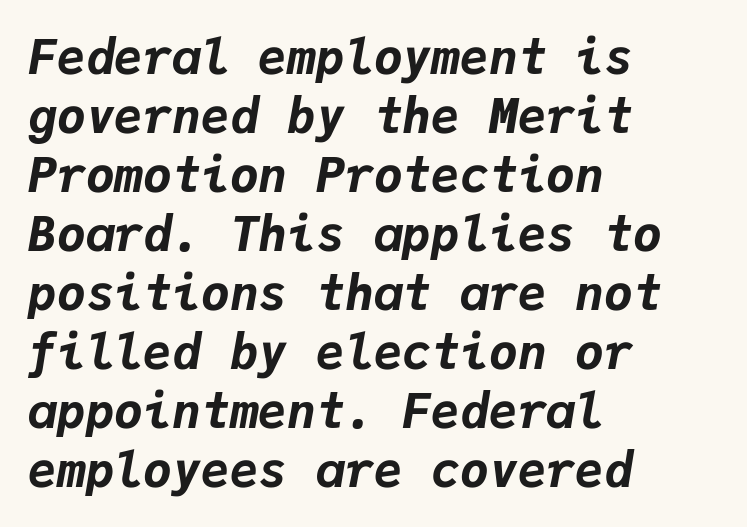
The typesetter chose a ragged-right arrangement here. Characters are canted at an angle relative to the baseline's perpendicular. This rendering leaves character spacing at its baseline value. Do the characters align in a grid? Yes, the font is monospaced. Caption: bold face, heavy strokes. The strip under each line holds only bare page.
